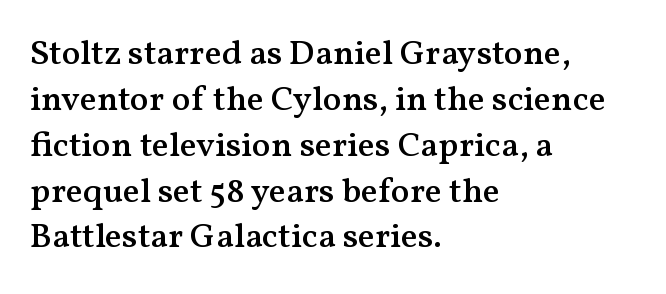
{"serif": "yes", "italic": "no", "bold": "semi", "weight": "semibold", "width": "normal", "stroke_contrast": "medium", "x_height": "medium", "monospaced": "no", "underline": "no", "align": "left", "line_spacing": "normal", "line_spacing_ratio": 1.31, "letter_spacing": "normal", "letter_spacing_em": 0.0, "glyph_px": 35}
